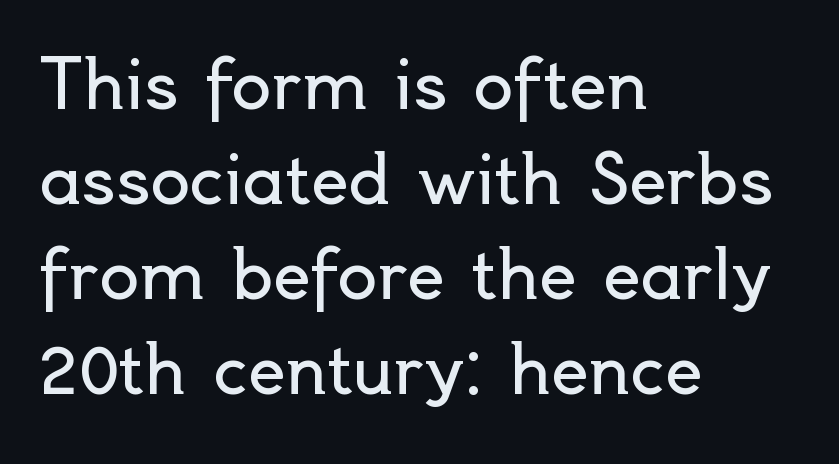
{"serif": "no", "italic": "no", "bold": "no", "weight": "regular", "width": "normal", "x_height": "small", "monospaced": "no", "underline": "no", "align": "left", "line_spacing": "normal", "line_spacing_ratio": 1.44, "letter_spacing": "normal", "letter_spacing_em": 0.0, "glyph_px": 66}
